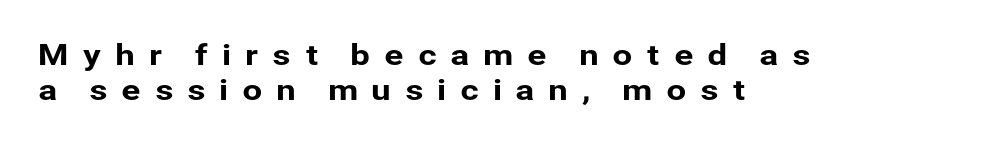
{"serif": "no", "italic": "no", "width": "normal", "stroke_contrast": "low", "x_height": "medium", "monospaced": "no", "underline": "no", "align": "left", "line_spacing_ratio": 1.19, "letter_spacing": "wide", "letter_spacing_em": 0.46, "glyph_px": 29}
